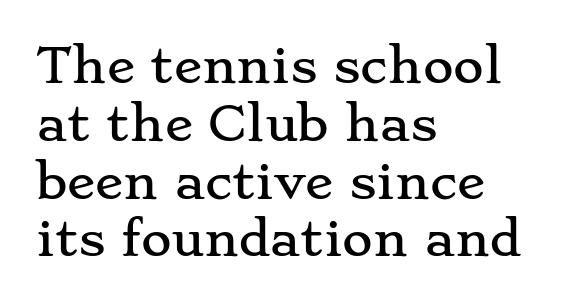
Q: Is the text italic (slanted)? A: No, it is upright.
Q: Is the typeface a serif or a sans-serif typeface? A: Serif.
Q: Is the text underlined? A: No.
Q: How is the paragraph aligned? A: Left-aligned.
Q: Is the spacing between letters normal or unusually wide? A: Normal.
Q: Width (condensed, normal, or wide)? A: Wide.
Q: Stroke contrast? A: Low.
Q: x-height? A: Small.
Q: Monospaced? A: No.
